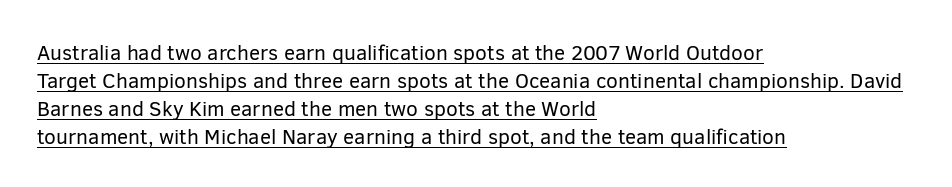
Q: Is the text bold? A: No.
Q: Is the text italic (slanted)? A: No, it is upright.
Q: Is the text underlined? A: Yes.
Q: How is the paragraph aligned? A: Left-aligned.
Q: Is the spacing between letters normal or unusually wide? A: Normal.
Q: Is the spacing between lines tight, normal or loose? A: Normal.
